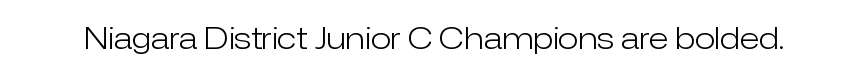
{"serif": "no", "italic": "no", "bold": "no", "weight": "light", "width": "normal", "stroke_contrast": "low", "x_height": "medium", "monospaced": "no", "underline": "no", "letter_spacing": "normal", "letter_spacing_em": 0.0, "glyph_px": 30}
